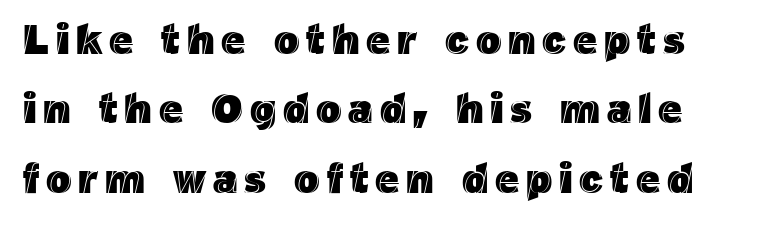
Q: Is the text italic (slanted)? A: No, it is upright.
Q: Is the text underlined? A: No.
Q: Is the spacing between lines tight, normal or loose? A: Normal.
Q: Width (condensed, normal, or wide)? A: Normal.
Q: x-height? A: Medium.
Q: Monospaced? A: No.
